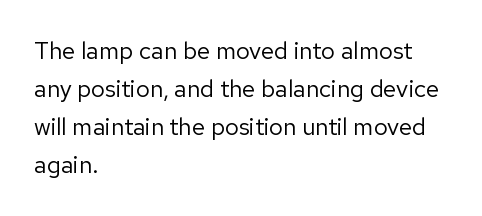
Q: Is the text bold? A: No.
Q: Is the text italic (slanted)? A: No, it is upright.
Q: Is the text underlined? A: No.
Q: How is the paragraph aligned? A: Left-aligned.
Q: Is the spacing between letters normal or unusually wide? A: Normal.
Q: Is the spacing between lines tight, normal or loose? A: Normal.
